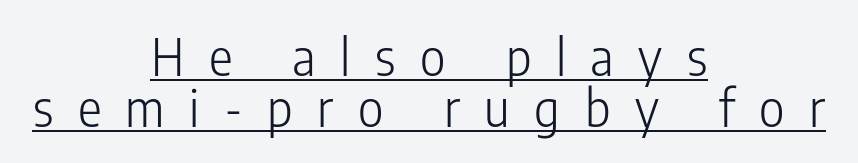
The image shows 50 px light, condensed sans-serif type, upright; set centered, tight line spacing (1.03x), unusually wide letter spacing (+0.49 em), underlined; low stroke contrast and a medium x-height.
